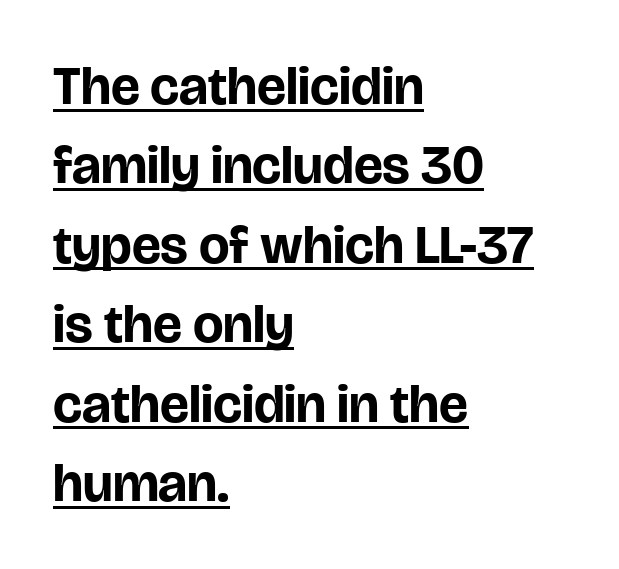
The image shows 54 px bold sans-serif type, upright; set left-aligned, normal line spacing (1.47x), normal letter spacing, underlined; low stroke contrast and a large x-height.
